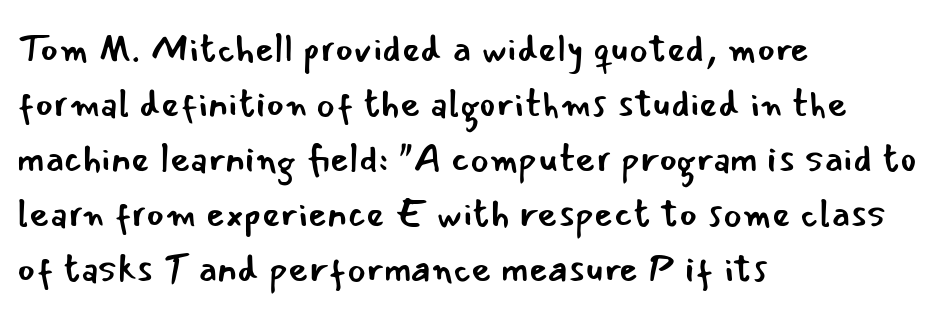
Classification — sans serif. The type sits square on the baseline with zero lean. A typesetter would call this proportional, since set widths differ per character. There is no visible air inserted between adjacent glyphs.
